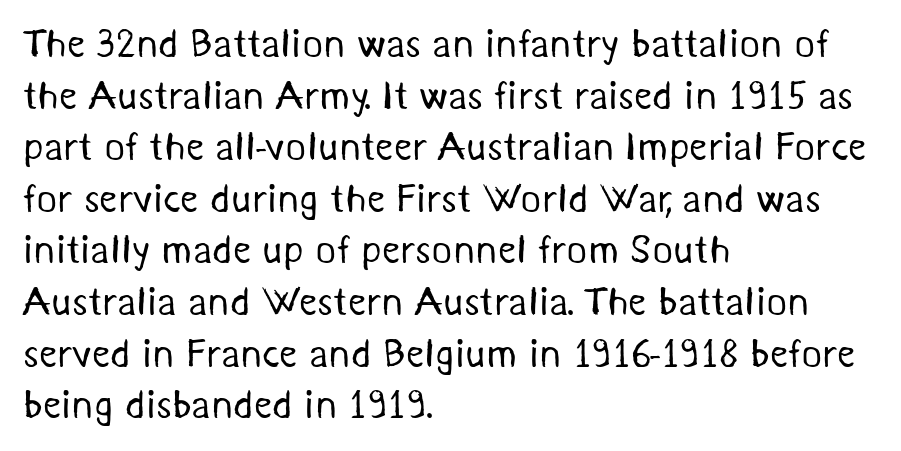
{"serif": "no", "bold": "no", "weight": "regular", "width": "normal", "stroke_contrast": "medium", "x_height": "medium", "monospaced": "no", "underline": "no", "align": "left", "line_spacing": "normal", "line_spacing_ratio": 1.29, "letter_spacing": "normal", "letter_spacing_em": 0.0, "glyph_px": 40}
